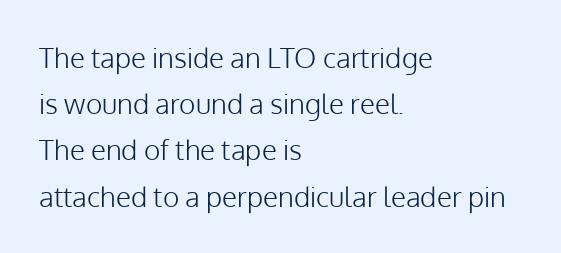
{"serif": "no", "italic": "no", "bold": "no", "weight": "light", "width": "normal", "stroke_contrast": "low", "x_height": "medium", "monospaced": "no", "underline": "no", "align": "left", "line_spacing": "normal", "line_spacing_ratio": 1.65, "letter_spacing": "normal", "letter_spacing_em": 0.0, "glyph_px": 28}
